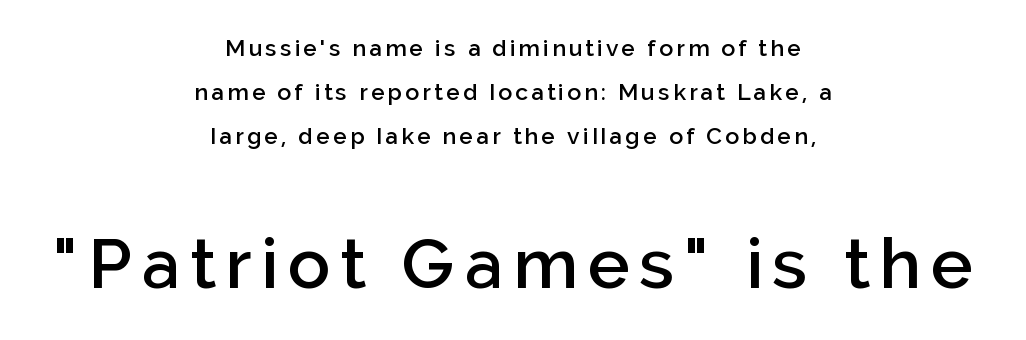
Is there any slant? The stems are plumb. Two sizes are in play, and the larger belongs to the second block. The glyphs have the mass of a demibold cut, below bold. Horizontal alignment here is central, giving a formal, balanced look. These lines are composed in type without serifs. Underlining? Definitely not there.
